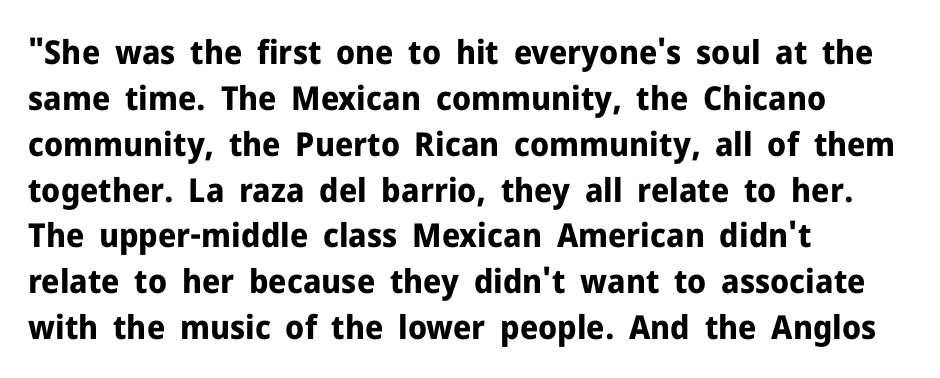
How heavy is the stroke? Heavy — this is a bold. Plain, unruled lines of type. Short note: letters normally spaced. Ascenders rise straight up at ninety degrees. Alignment: flush left. One glance says typical: line gaps are just what's usual.
